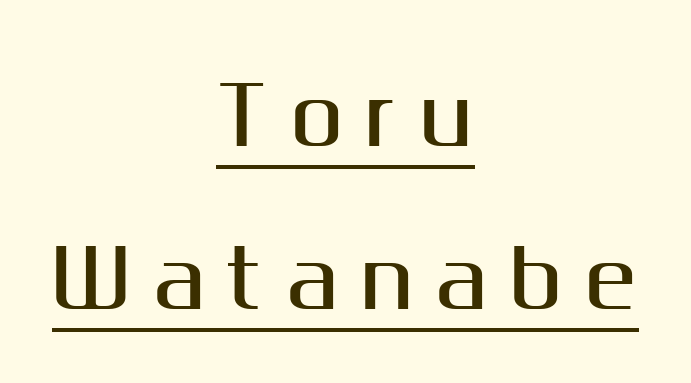
{"serif": "no", "italic": "no", "width": "normal", "stroke_contrast": "medium", "x_height": "medium", "monospaced": "no", "underline": "yes", "align": "center", "line_spacing": "loose", "line_spacing_ratio": 2.06, "letter_spacing": "wide", "letter_spacing_em": 0.28, "glyph_px": 79}
